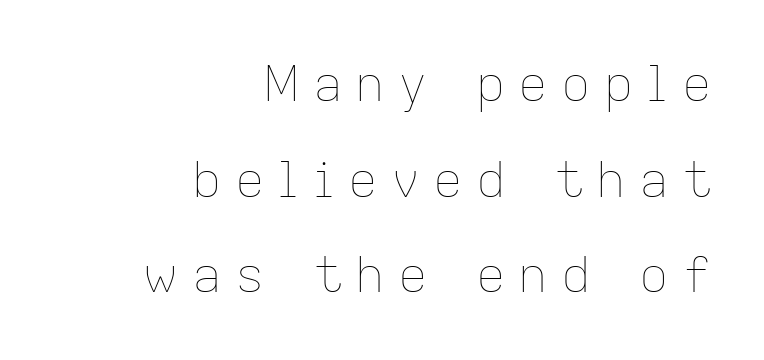
Q: Is the text bold? A: No.
Q: Is the text italic (slanted)? A: No, it is upright.
Q: Is the text underlined? A: No.
Q: How is the paragraph aligned? A: Right-aligned.
Q: Is the spacing between letters normal or unusually wide? A: Unusually wide.
Q: Is the spacing between lines tight, normal or loose? A: Loose.
Q: Width (condensed, normal, or wide)? A: Normal.
Q: Stroke contrast? A: Low.
Q: x-height? A: Medium.
Q: Monospaced? A: No.
